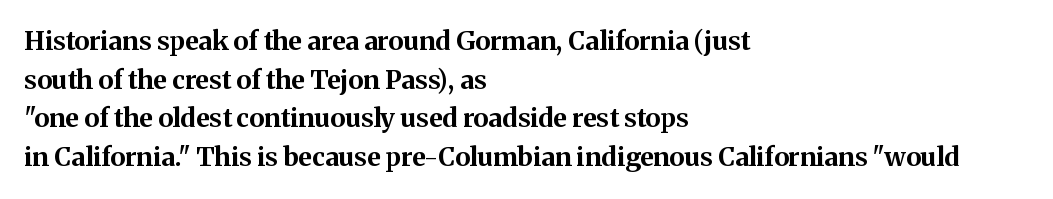
Leading: standard. Glyph-to-glyph distance matches everyday printed text. The face used here has the dense, thick strokes of a bold. These lines stack with their left ends in a neat column.
